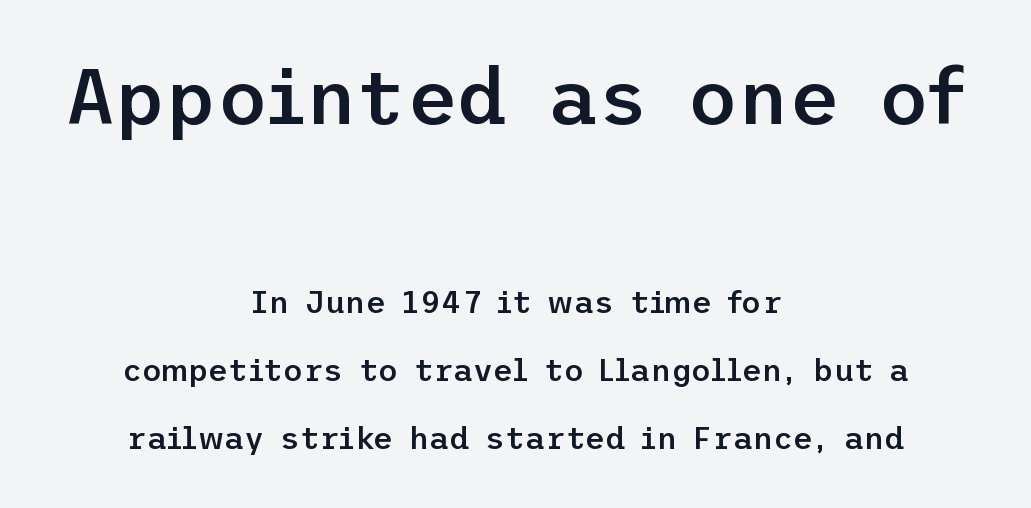
Q: Is the text bold? A: Semi-bold.
Q: Is the text italic (slanted)? A: No, it is upright.
Q: Is the typeface a serif or a sans-serif typeface? A: Sans-serif.
Q: Is the text underlined? A: No.
Q: How is the paragraph aligned? A: Centered.
Q: Is the spacing between letters normal or unusually wide? A: Normal.
Q: Is the spacing between lines tight, normal or loose? A: Loose.
Q: Which block of text is set in a larger size, the first (top) or the second (bottom)? A: The first (top) one.
Q: Width (condensed, normal, or wide)? A: Normal.
Q: Stroke contrast? A: Low.
Q: x-height? A: Medium.
